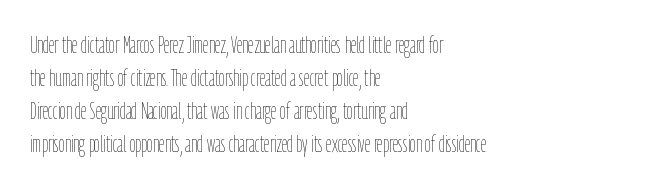
{"italic": "no", "bold": "no", "underline": "no", "align": "left", "line_spacing": "normal", "line_spacing_ratio": 1.44, "letter_spacing": "normal", "letter_spacing_em": 0.0, "glyph_px": 23}
